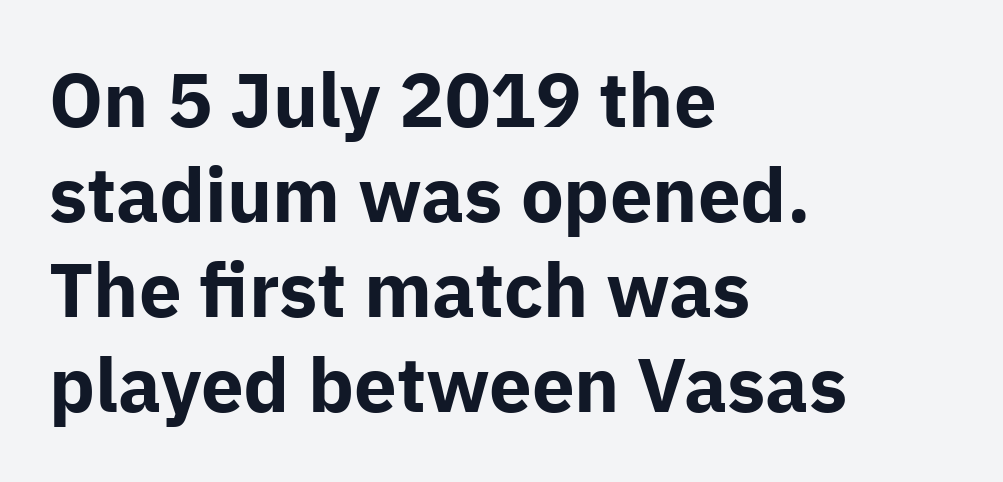
The image shows 76 px bold sans-serif type, upright; set left-aligned, normal line spacing (1.25x), normal letter spacing, not underlined; low stroke contrast and a medium x-height.
